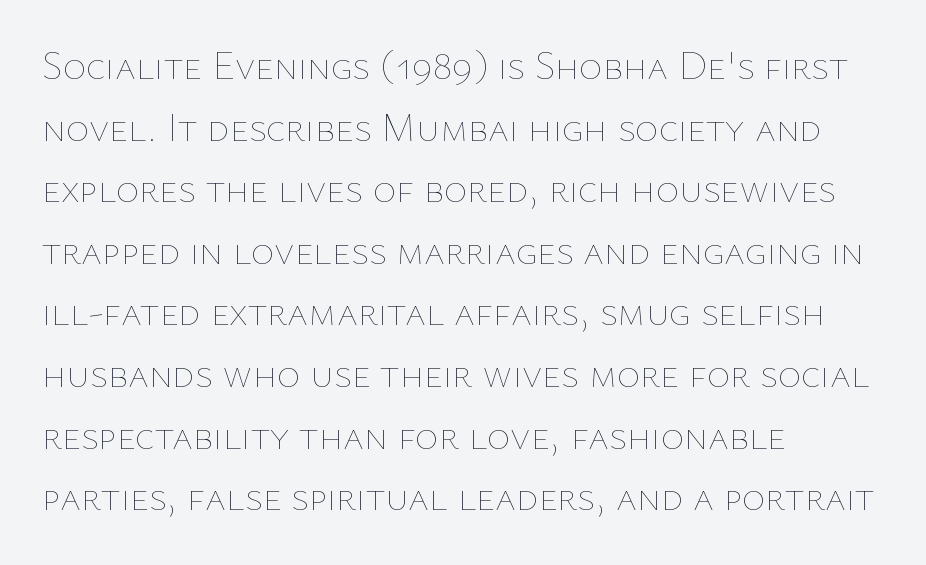
{"italic": "no", "bold": "no", "weight": "thin", "width": "normal", "stroke_contrast": "low", "x_height": "medium", "monospaced": "no", "underline": "no", "align": "left", "line_spacing": "normal", "line_spacing_ratio": 1.54, "letter_spacing": "normal", "letter_spacing_em": 0.0, "glyph_px": 40}
